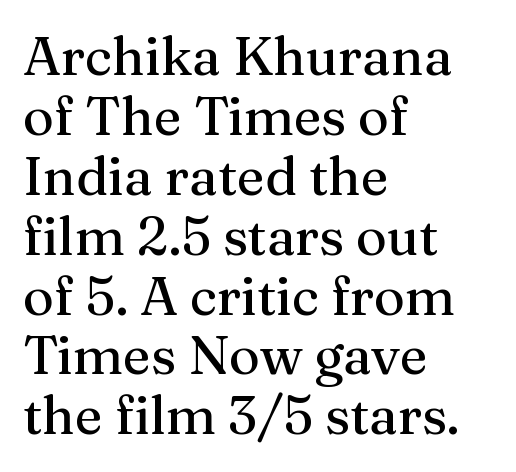
{"serif": "yes", "italic": "no", "width": "normal", "stroke_contrast": "medium", "x_height": "medium", "monospaced": "no", "underline": "no", "align": "left", "line_spacing": "tight", "line_spacing_ratio": 1.13, "letter_spacing": "normal", "letter_spacing_em": 0.0, "glyph_px": 53}
